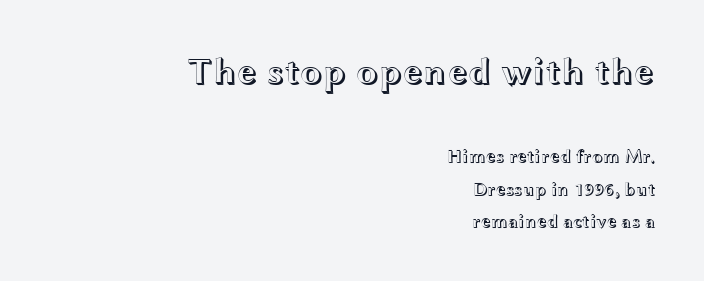
{"italic": "no", "width": "wide", "x_height": "medium", "monospaced": "no", "underline": "no", "align": "right", "line_spacing_ratio": 1.8, "letter_spacing": "normal", "letter_spacing_em": 0.0, "larger_block": "first", "size_ratio": 2.06, "glyph_px": 37}
